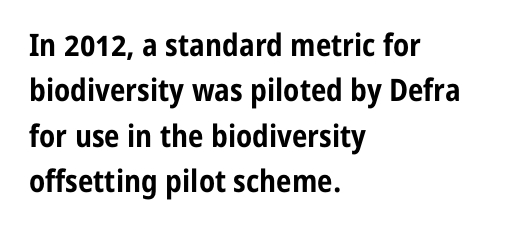
{"serif": "no", "italic": "no", "bold": "yes", "weight": "bold", "width": "condensed", "stroke_contrast": "low", "x_height": "medium", "monospaced": "no", "underline": "no", "align": "left", "line_spacing": "normal", "line_spacing_ratio": 1.46, "letter_spacing": "normal", "letter_spacing_em": 0.0, "glyph_px": 31}
